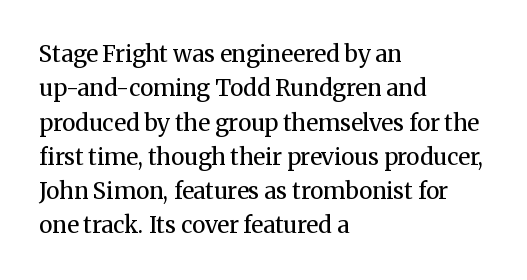
The vertical gap from one line to the next is medium. These lines were composed using upright roman letters. Horizontal alignment here is leftward, the default for most running prose. The gaps between neighbouring characters are ordinary and unremarkable. Weight: regular or lighter.
